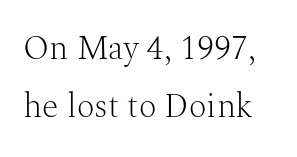
Q: Is the text bold? A: No.
Q: Is the text italic (slanted)? A: No, it is upright.
Q: Is the typeface a serif or a sans-serif typeface? A: Serif.
Q: Is the text underlined? A: No.
Q: Is the spacing between letters normal or unusually wide? A: Normal.
Q: Width (condensed, normal, or wide)? A: Normal.
Q: Stroke contrast? A: Medium.
Q: x-height? A: Medium.
Q: Monospaced? A: No.
